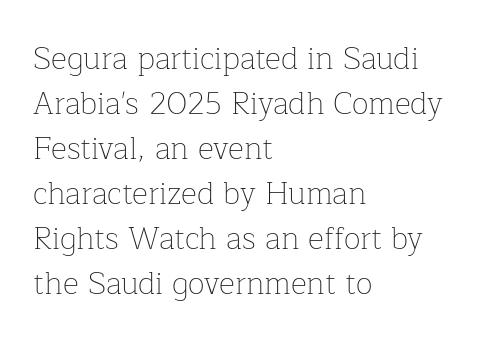
Q: Is the text bold? A: No.
Q: Is the text italic (slanted)? A: No, it is upright.
Q: Is the typeface a serif or a sans-serif typeface? A: Serif.
Q: Is the text underlined? A: No.
Q: How is the paragraph aligned? A: Left-aligned.
Q: Is the spacing between letters normal or unusually wide? A: Normal.
Q: Is the spacing between lines tight, normal or loose? A: Normal.
Q: Width (condensed, normal, or wide)? A: Normal.
Q: Stroke contrast? A: Low.
Q: x-height? A: Medium.
Q: Monospaced? A: No.
